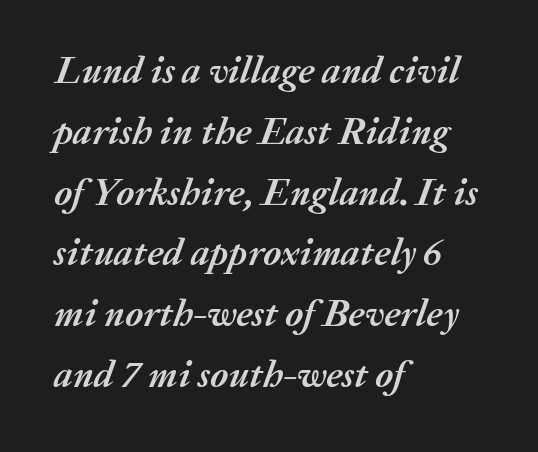
The image shows 38 px semibold type, italic (leaning right); set left-aligned, normal line spacing (1.6x), normal letter spacing, not underlined; medium stroke contrast and a medium x-height.
